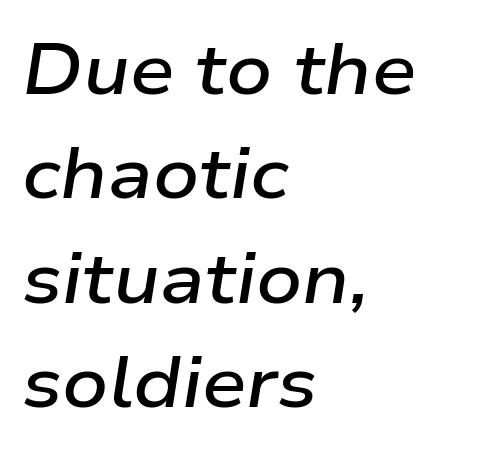
The image shows 71 px semibold, wide type, italic (leaning right); set left-aligned, normal line spacing (1.47x), normal letter spacing, not underlined; low stroke contrast and a medium x-height.
